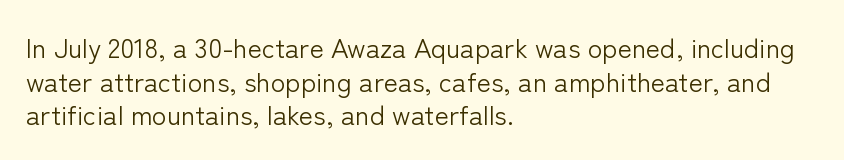
Q: Is the text bold? A: No.
Q: Is the text italic (slanted)? A: No, it is upright.
Q: Is the text underlined? A: No.
Q: How is the paragraph aligned? A: Left-aligned.
Q: Is the spacing between letters normal or unusually wide? A: Normal.
Q: Is the spacing between lines tight, normal or loose? A: Normal.
